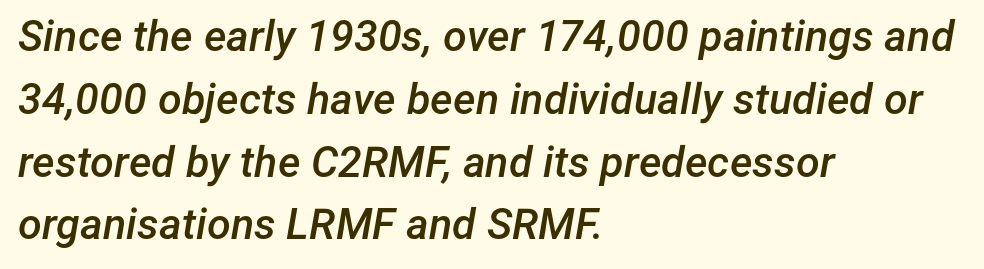
Does the lettering tilt? It does — this is italic. Set as a demibold, roughly 600 on the weight scale. Here the designer chose a conventional face with non-uniform glyph widths. The passage shown stacks its lines at a standard gap. The glyphs are unaccompanied by any horizontal stroke below them. The tracking reads as untouched default to a designer's eye.
